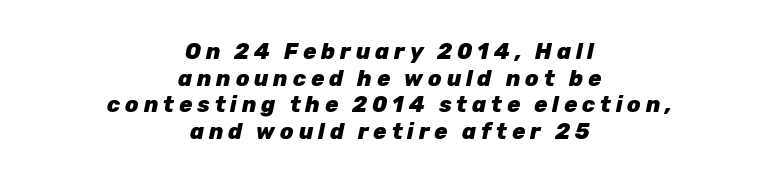
Q: Is the text bold? A: Yes.
Q: Is the text italic (slanted)? A: Yes, it leans right by about 12 degrees.
Q: Is the text underlined? A: No.
Q: How is the paragraph aligned? A: Centered.
Q: Is the spacing between letters normal or unusually wide? A: Unusually wide.
